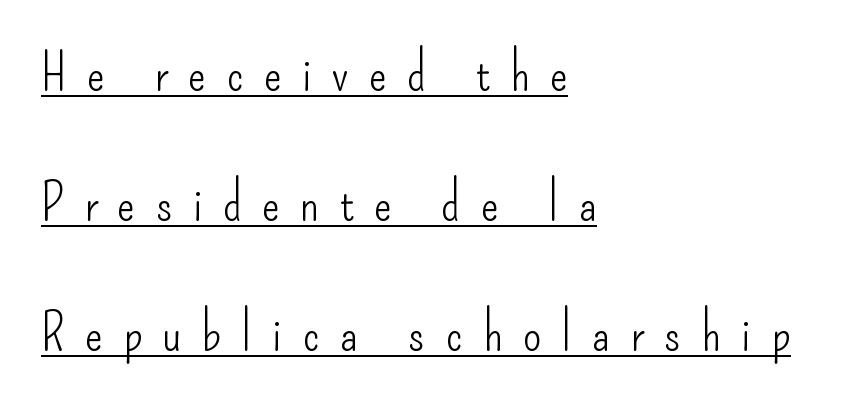
{"serif": "no", "italic": "no", "bold": "no", "weight": "light", "width": "condensed", "stroke_contrast": "low", "x_height": "small", "monospaced": "no", "underline": "yes", "align": "left", "line_spacing": "loose", "line_spacing_ratio": 2.45, "letter_spacing": "wide", "letter_spacing_em": 0.38, "glyph_px": 53}
